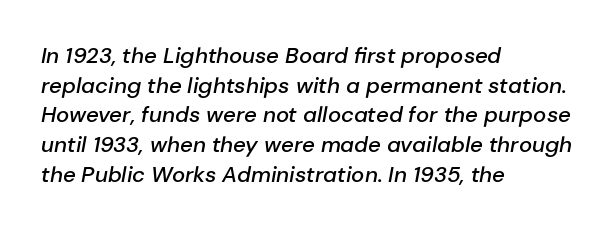
{"italic": "yes", "lean": "right", "slant_degrees": 10, "bold": "semi", "underline": "no", "align": "left", "line_spacing": "normal", "line_spacing_ratio": 1.35, "letter_spacing": "normal", "letter_spacing_em": 0.0, "glyph_px": 22}
